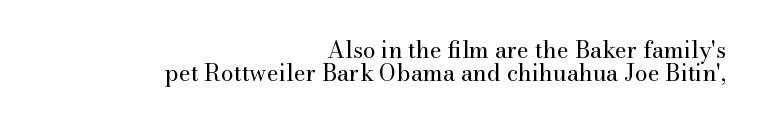
Q: Is the text bold? A: No.
Q: Is the text italic (slanted)? A: No, it is upright.
Q: Is the text underlined? A: No.
Q: How is the paragraph aligned? A: Right-aligned.
Q: Is the spacing between letters normal or unusually wide? A: Normal.
Q: Is the spacing between lines tight, normal or loose? A: Tight.
